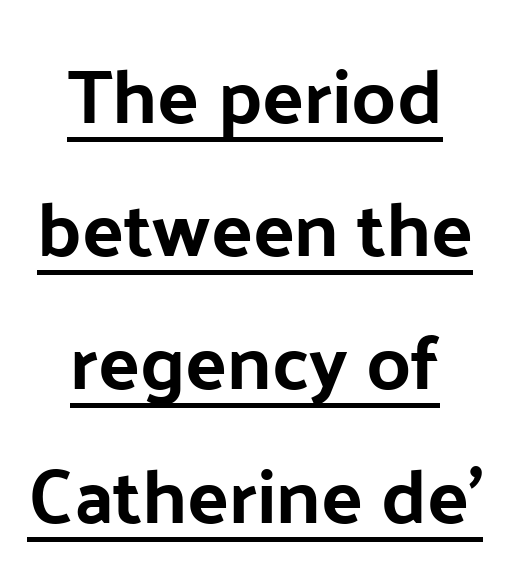
{"serif": "no", "italic": "no", "width": "normal", "stroke_contrast": "low", "x_height": "medium", "monospaced": "no", "underline": "yes", "align": "center", "line_spacing_ratio": 1.73, "letter_spacing": "normal", "letter_spacing_em": 0.0, "glyph_px": 77}
